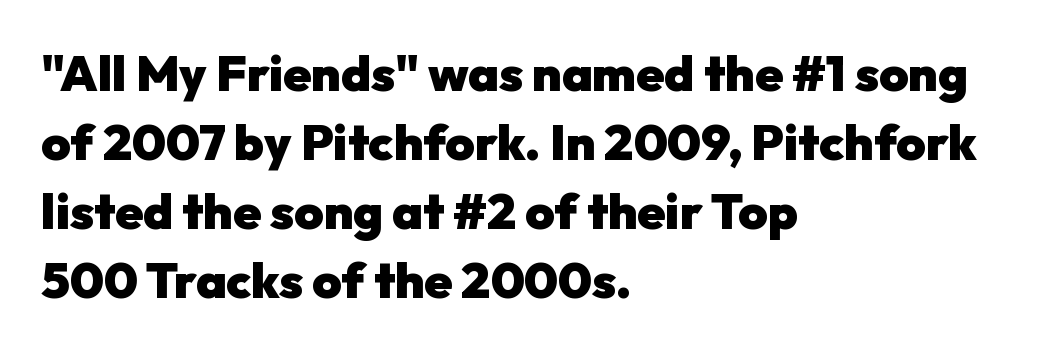
{"serif": "no", "italic": "no", "bold": "yes", "weight": "heavy", "width": "normal", "stroke_contrast": "low", "x_height": "medium", "monospaced": "no", "underline": "no", "align": "left", "line_spacing": "normal", "line_spacing_ratio": 1.38, "letter_spacing": "normal", "letter_spacing_em": 0.0, "glyph_px": 50}
